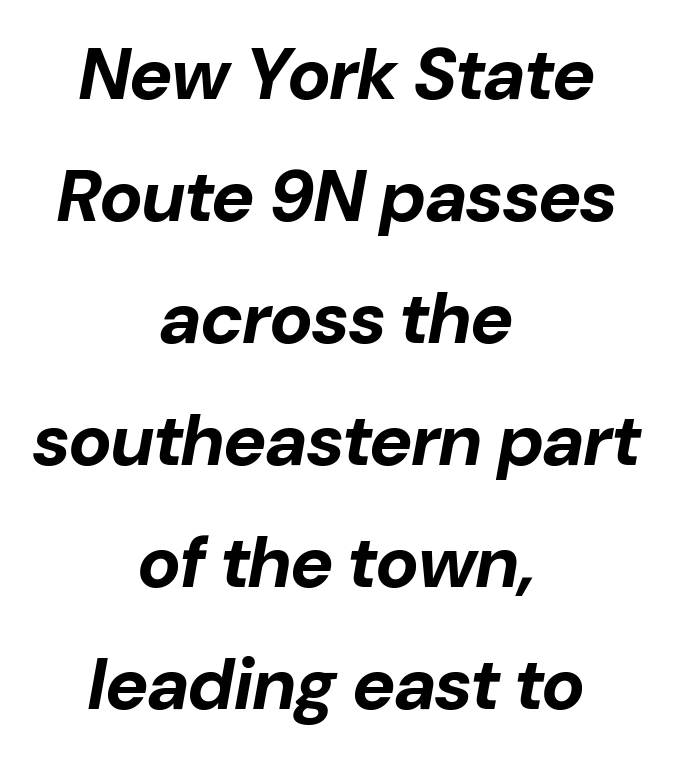
{"italic": "yes", "lean": "right", "slant_degrees": 10, "bold": "yes", "weight": "bold", "width": "normal", "stroke_contrast": "low", "x_height": "medium", "monospaced": "no", "underline": "no", "align": "center", "line_spacing": "normal", "line_spacing_ratio": 1.67, "letter_spacing": "normal", "letter_spacing_em": 0.0, "glyph_px": 73}
